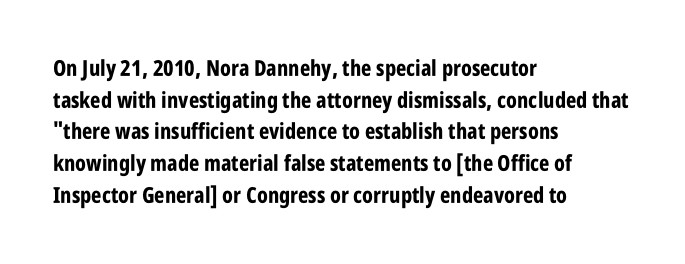
The image shows 22 px bold type, upright; set left-aligned, normal line spacing (1.44x), normal letter spacing, not underlined.
